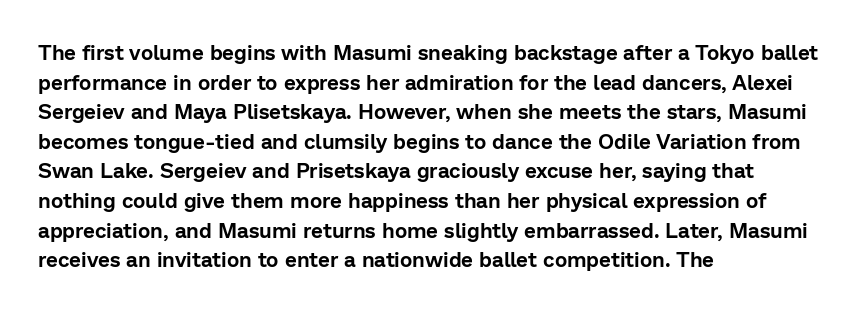
The image shows 21 px text type, upright; set left-aligned, normal line spacing (1.41x), normal letter spacing, not underlined.
